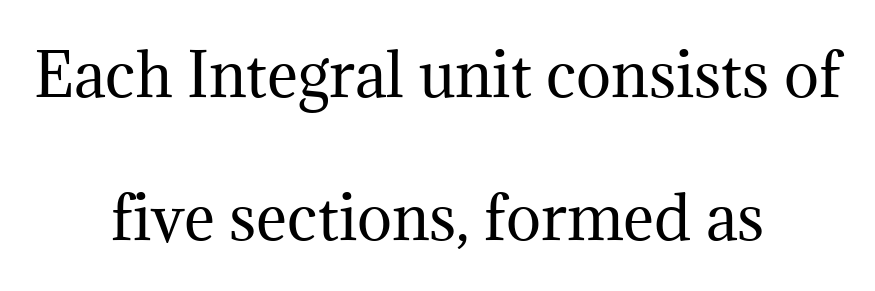
{"serif": "yes", "italic": "no", "bold": "no", "weight": "regular", "width": "normal", "stroke_contrast": "medium", "x_height": "medium", "monospaced": "no", "underline": "no", "align": "center", "line_spacing": "loose", "line_spacing_ratio": 2.42, "letter_spacing": "normal", "letter_spacing_em": 0.0, "glyph_px": 59}
